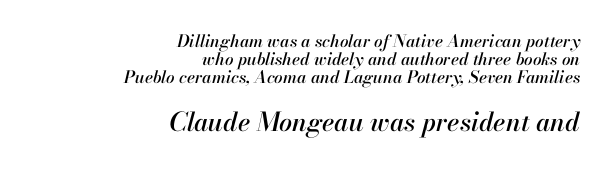
The image shows 26 px text type, italic (leaning right); set right-aligned, tight line spacing (1.05x), normal letter spacing, not underlined; the second (bottom) block is 1.53x larger.
